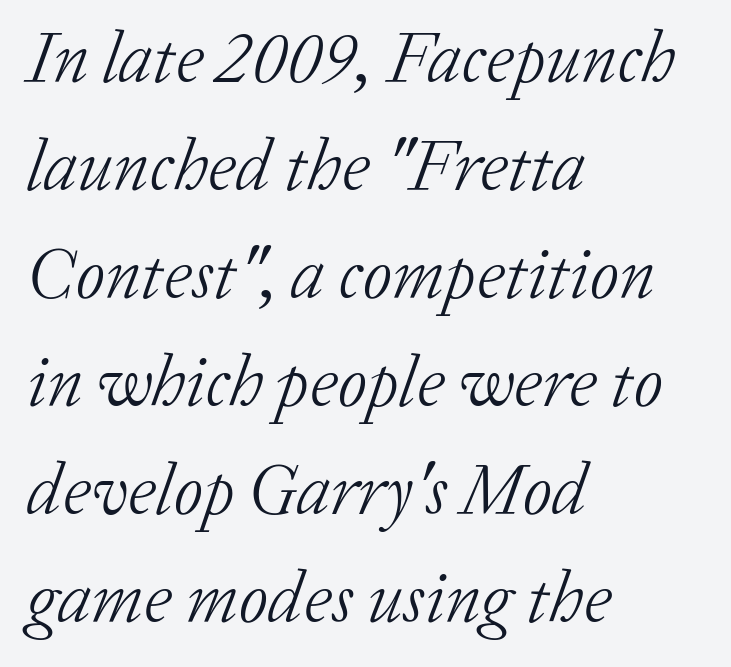
The image shows 72 px light serif type, italic (leaning right); set left-aligned, normal line spacing (1.5x), normal letter spacing, not underlined; low stroke contrast and a medium x-height.
